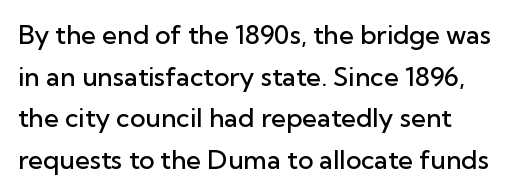
Q: Is the text bold? A: Semi-bold.
Q: Is the text italic (slanted)? A: No, it is upright.
Q: Is the text underlined? A: No.
Q: How is the paragraph aligned? A: Left-aligned.
Q: Is the spacing between letters normal or unusually wide? A: Normal.
Q: Is the spacing between lines tight, normal or loose? A: Normal.
